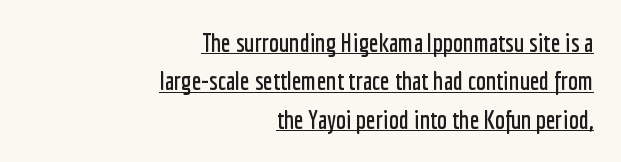
This rendering features underlined lettering. The passage shown has conventional tracking throughout. Reading down the column, the eye jumps a familiar distance to each next line. Horizontally, the lines are justified to the trailing edge only.
